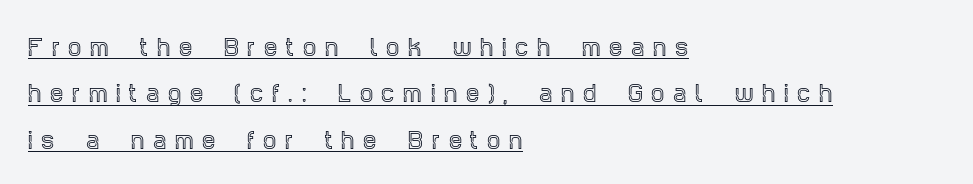
Q: Is the text italic (slanted)? A: No, it is upright.
Q: Is the text underlined? A: Yes.
Q: How is the paragraph aligned? A: Left-aligned.
Q: Is the spacing between letters normal or unusually wide? A: Unusually wide.
Q: Is the spacing between lines tight, normal or loose? A: Loose.
